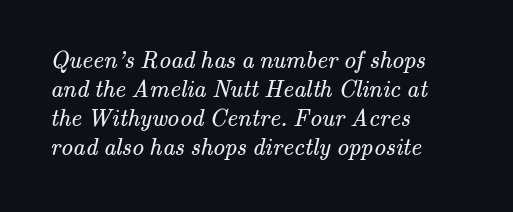
The image shows 24 px text type; set left-aligned, line spacing 1.21x, normal letter spacing, not underlined.
